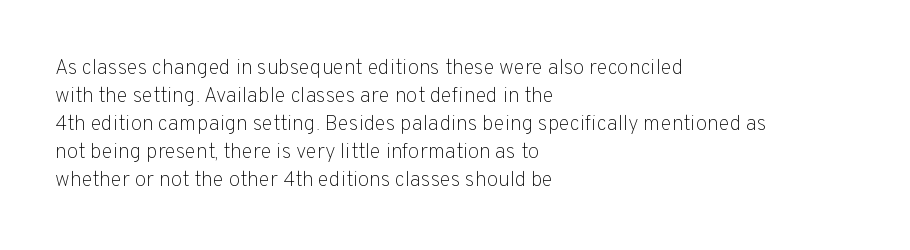
Q: Is the text bold? A: No.
Q: Is the text italic (slanted)? A: No, it is upright.
Q: Is the text underlined? A: No.
Q: How is the paragraph aligned? A: Left-aligned.
Q: Is the spacing between letters normal or unusually wide? A: Normal.
Q: Is the spacing between lines tight, normal or loose? A: Normal.
